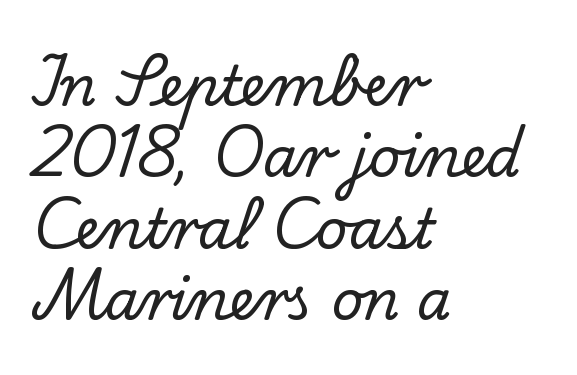
The image shows 55 px serif type; set left-aligned, normal line spacing (1.3x), normal letter spacing, not underlined; low stroke contrast and a small x-height.
